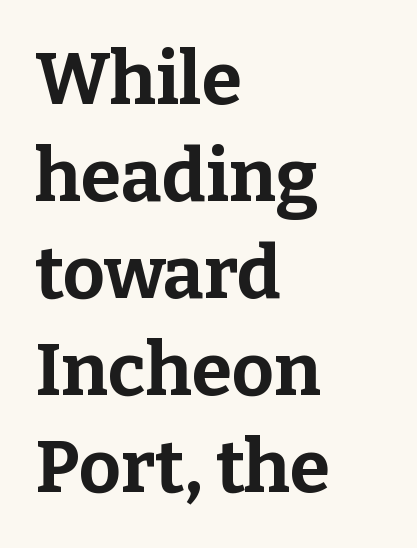
These lines are rendered in a variable-pitch font. Is the block centered? No — it sits flush against the left margin. Look at the stroke-to-counter ratio: heavy, a bold. Underline: absent.
